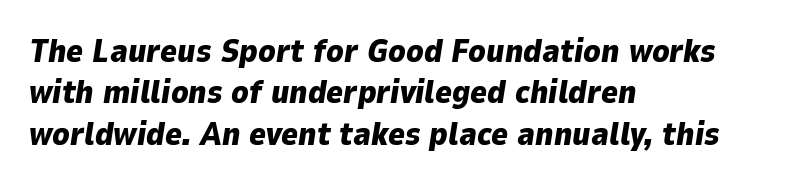
The image shows 32 px heavy type, italic (leaning right); set left-aligned, normal line spacing (1.29x), normal letter spacing, not underlined; low stroke contrast and a medium x-height.
